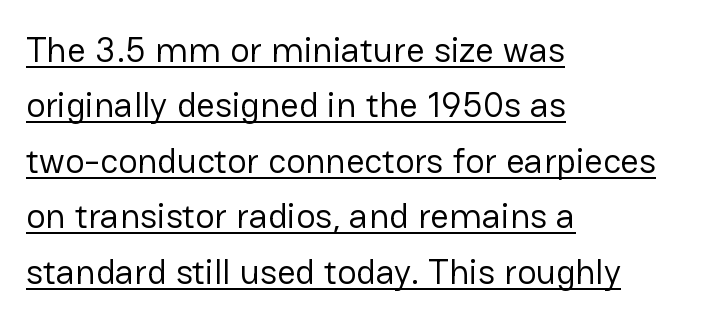
Q: Is the text bold? A: No.
Q: Is the text italic (slanted)? A: No, it is upright.
Q: Is the typeface a serif or a sans-serif typeface? A: Sans-serif.
Q: Is the text underlined? A: Yes.
Q: How is the paragraph aligned? A: Left-aligned.
Q: Is the spacing between letters normal or unusually wide? A: Normal.
Q: Is the spacing between lines tight, normal or loose? A: Normal.
Q: Width (condensed, normal, or wide)? A: Normal.
Q: Stroke contrast? A: Low.
Q: x-height? A: Medium.
Q: Monospaced? A: No.
